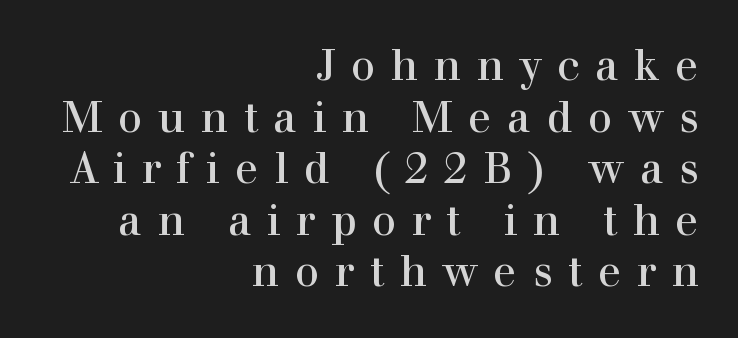
The image shows 43 px serif type, upright; set right-aligned, line spacing 1.2x, unusually wide letter spacing (+0.36 em), not underlined; a medium x-height.
